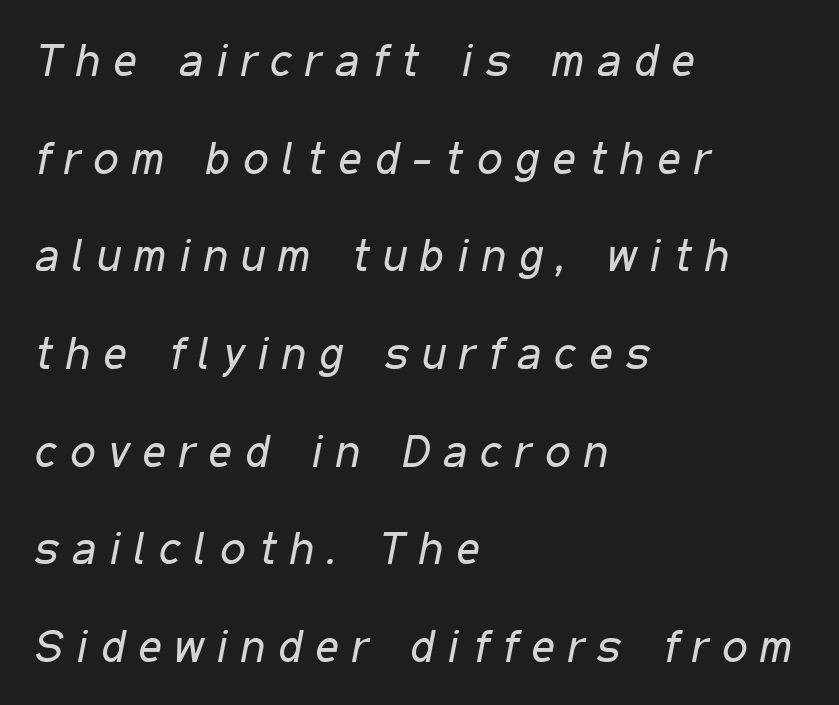
The image shows 45 px regular-weight, condensed type, italic (leaning right); set left-aligned, loose line spacing (2.17x), unusually wide letter spacing (+0.3 em), not underlined; low stroke contrast and a medium x-height.
